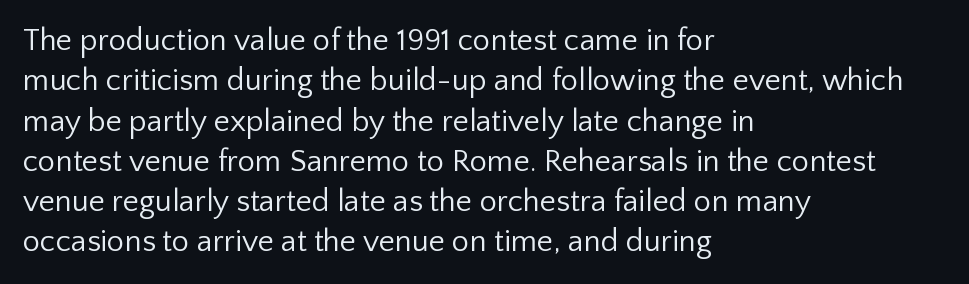
{"serif": "no", "italic": "no", "bold": "no", "weight": "regular", "width": "normal", "stroke_contrast": "low", "x_height": "medium", "monospaced": "no", "underline": "no", "align": "left", "line_spacing": "normal", "line_spacing_ratio": 1.3, "letter_spacing": "normal", "letter_spacing_em": 0.0, "glyph_px": 31}
